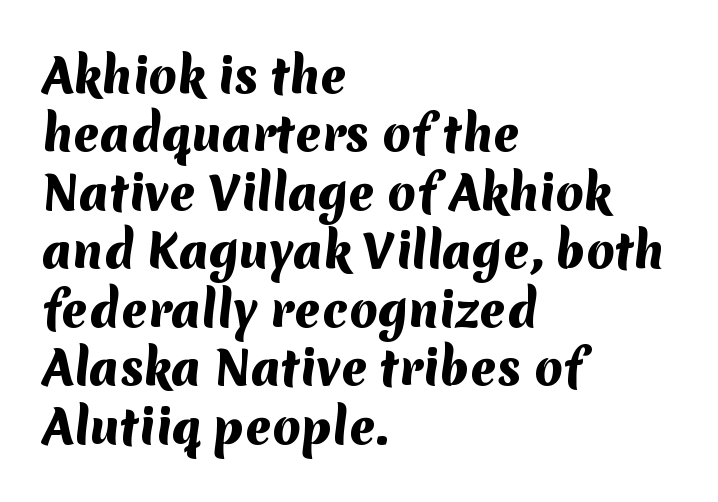
{"serif": "no", "bold": "yes", "weight": "heavy", "width": "normal", "stroke_contrast": "medium", "x_height": "medium", "monospaced": "no", "underline": "no", "align": "left", "line_spacing": "normal", "line_spacing_ratio": 1.27, "letter_spacing": "normal", "letter_spacing_em": 0.0, "glyph_px": 46}
